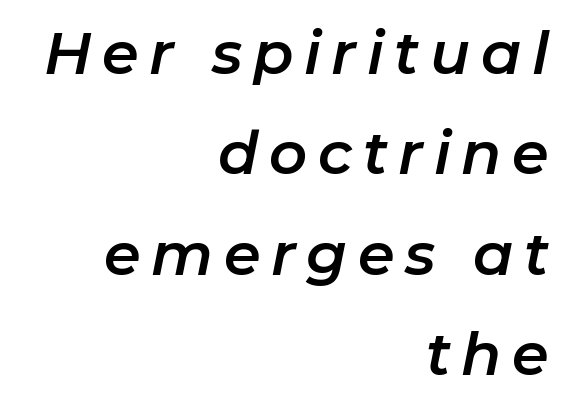
Italic? Definitely — the glyphs are oblique. Spacing verdict: proportional, widths tailored to each character. The rag falls on the left side of this text block. Honestly, the row spacing looks completely unremarkable. The words here are not underlined.
